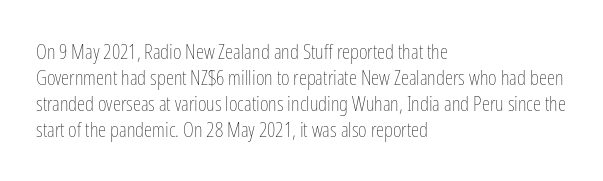
The image shows 21 px text type, upright; set left-aligned, line spacing 1.24x, normal letter spacing, not underlined.
